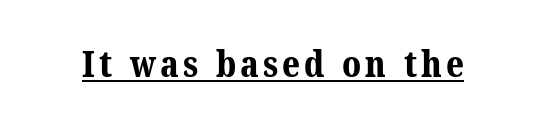
Caption: bold face, heavy strokes. Compared with undecorated copy, this sample adds a rule below the words. Here the designer chose a conventional face with non-uniform glyph widths. Observe the serifs anchoring each vertical stroke in this sample.
